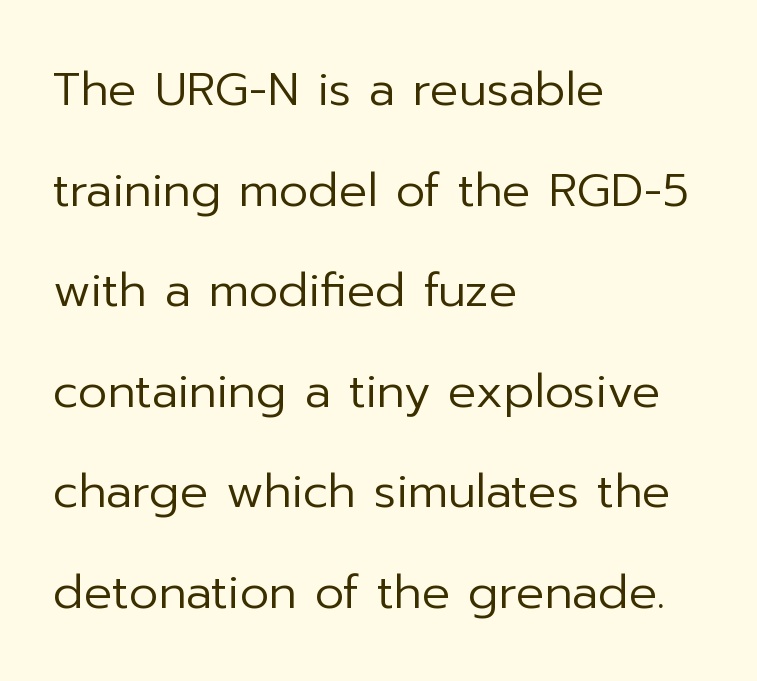
Q: Is the text bold? A: No.
Q: Is the text italic (slanted)? A: No, it is upright.
Q: Is the typeface a serif or a sans-serif typeface? A: Sans-serif.
Q: Is the text underlined? A: No.
Q: How is the paragraph aligned? A: Left-aligned.
Q: Is the spacing between letters normal or unusually wide? A: Normal.
Q: Is the spacing between lines tight, normal or loose? A: Loose.
Q: Width (condensed, normal, or wide)? A: Normal.
Q: Stroke contrast? A: Low.
Q: x-height? A: Medium.
Q: Monospaced? A: No.
